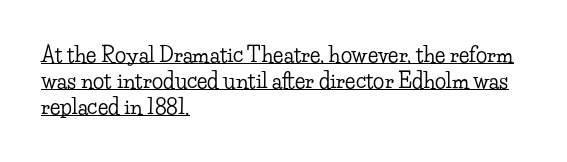
The image shows 21 px text type, upright; set left-aligned, line spacing 1.24x, normal letter spacing, underlined.
